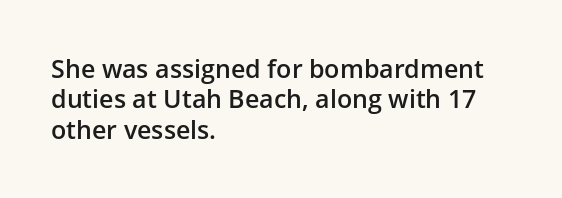
This is moderately heavy type, rendered in semibold. The lines are quadded left. The words here are not underlined. Look at the tracking — it's just the regular setting, nothing added. No italicization has been applied; the sample stays upright.
